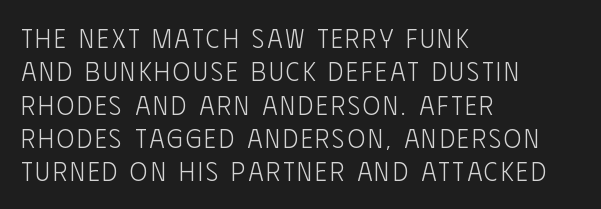
Summary of weight: not heavy and not bold. The passage shown is not underscored anywhere. In terms of posture, this sample is upright. Normally led — the rows are evenly, conventionally spaced. Layout note: lines flush left.
